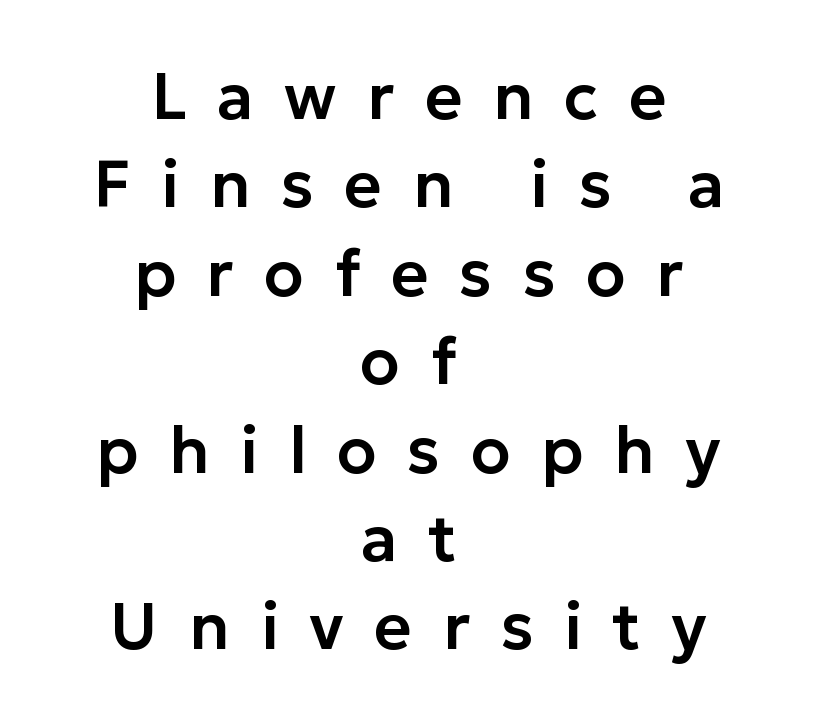
Q: Is the text italic (slanted)? A: No, it is upright.
Q: Is the typeface a serif or a sans-serif typeface? A: Sans-serif.
Q: Is the text underlined? A: No.
Q: How is the paragraph aligned? A: Centered.
Q: Is the spacing between letters normal or unusually wide? A: Unusually wide.
Q: Is the spacing between lines tight, normal or loose? A: Normal.
Q: Width (condensed, normal, or wide)? A: Normal.
Q: Stroke contrast? A: Low.
Q: x-height? A: Medium.
Q: Monospaced? A: No.
